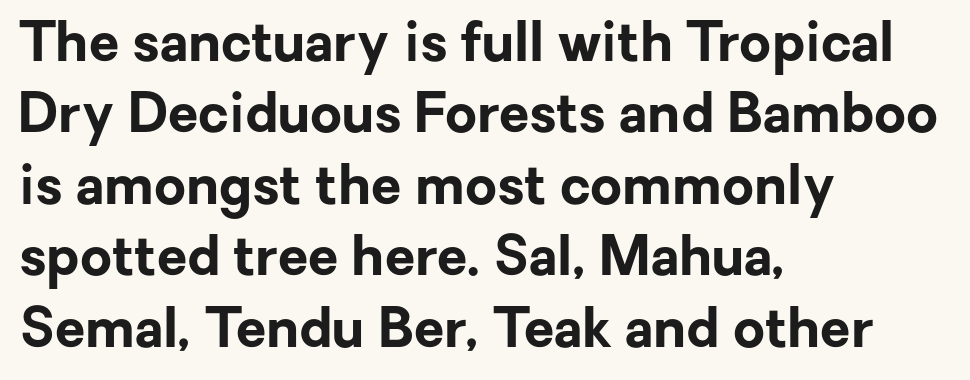
The image shows 55 px bold sans-serif type, upright; set left-aligned, normal line spacing (1.3x), normal letter spacing, not underlined; low stroke contrast and a medium x-height.
